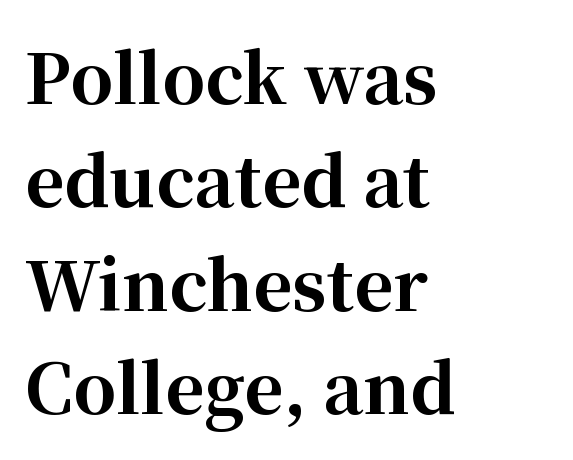
The image shows 68 px bold serif type, upright; set left-aligned, normal line spacing (1.52x), normal letter spacing, not underlined; high stroke contrast and a medium x-height.
